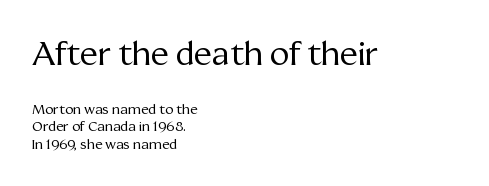
Q: Is the text bold? A: No.
Q: Is the text italic (slanted)? A: No, it is upright.
Q: Is the typeface a serif or a sans-serif typeface? A: Serif.
Q: Is the text underlined? A: No.
Q: How is the paragraph aligned? A: Left-aligned.
Q: Is the spacing between letters normal or unusually wide? A: Normal.
Q: Is the spacing between lines tight, normal or loose? A: Normal.
Q: Which block of text is set in a larger size, the first (top) or the second (bottom)? A: The first (top) one.
Q: Width (condensed, normal, or wide)? A: Normal.
Q: Stroke contrast? A: Medium.
Q: x-height? A: Medium.
Q: Monospaced? A: No.
